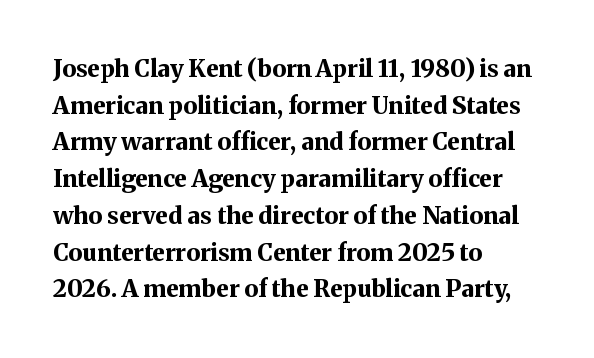
{"italic": "no", "bold": "yes", "underline": "no", "align": "left", "line_spacing": "normal", "line_spacing_ratio": 1.53, "letter_spacing": "normal", "letter_spacing_em": 0.0, "glyph_px": 24}
